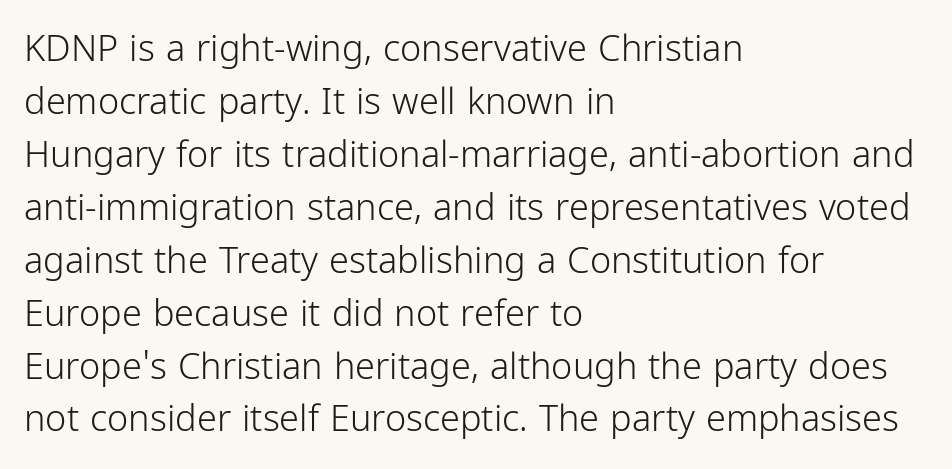
These lines were composed using upright roman letters. Any mark beneath the type? The region is blank. A typesetter would call this proportional, since set widths differ per character. The font family rendered here belongs to the sans-serif group.
